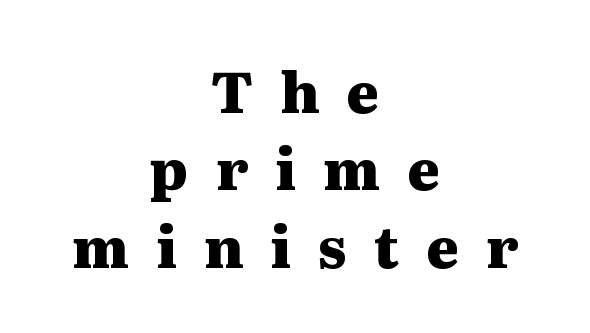
The image shows 56 px heavy, wide serif type, upright; set centered, normal line spacing (1.38x), unusually wide letter spacing (+0.48 em), not underlined; medium stroke contrast and a medium x-height.
